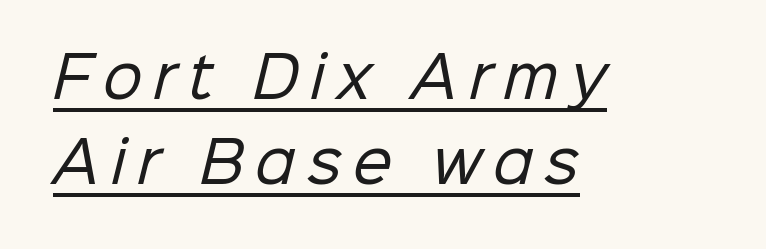
Q: Is the text bold? A: No.
Q: Is the typeface a serif or a sans-serif typeface? A: Sans-serif.
Q: Is the text underlined? A: Yes.
Q: How is the paragraph aligned? A: Left-aligned.
Q: Is the spacing between letters normal or unusually wide? A: Unusually wide.
Q: Is the spacing between lines tight, normal or loose? A: Normal.
Q: Width (condensed, normal, or wide)? A: Normal.
Q: Stroke contrast? A: Low.
Q: x-height? A: Medium.
Q: Monospaced? A: No.
